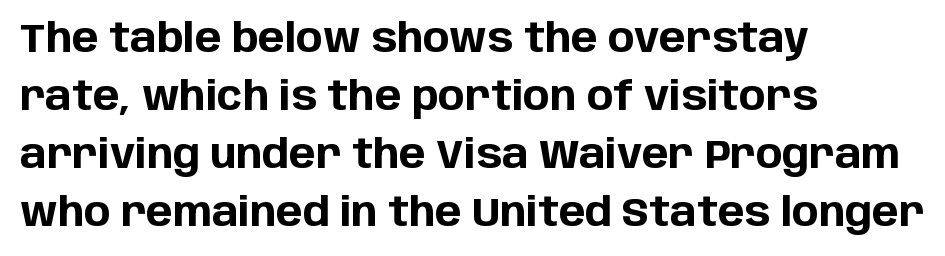
The image shows 40 px bold sans-serif type, upright; set left-aligned, normal line spacing (1.45x), normal letter spacing, not underlined; low stroke contrast and a large x-height.
